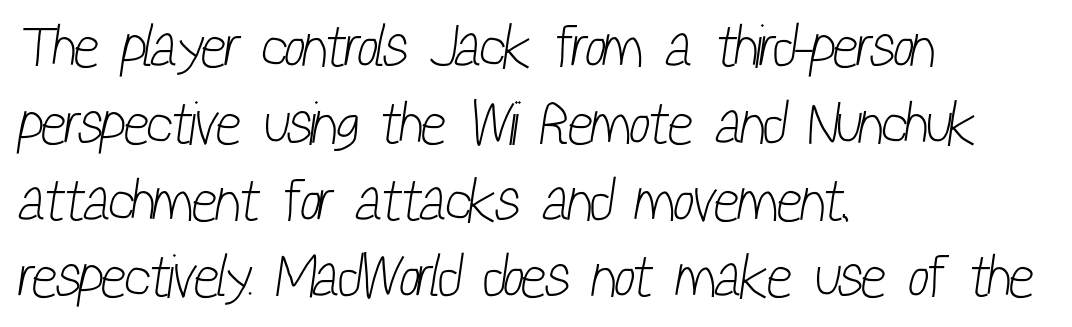
These lines keep a tight, regular rhythm from letter to letter. Does the type have serifs? No, each stem ends abruptly. Layout note: lines flush left. Heft: none added — not bold. Successive baselines arrive at the customary interval. These lines are rendered in a variable-pitch font.
